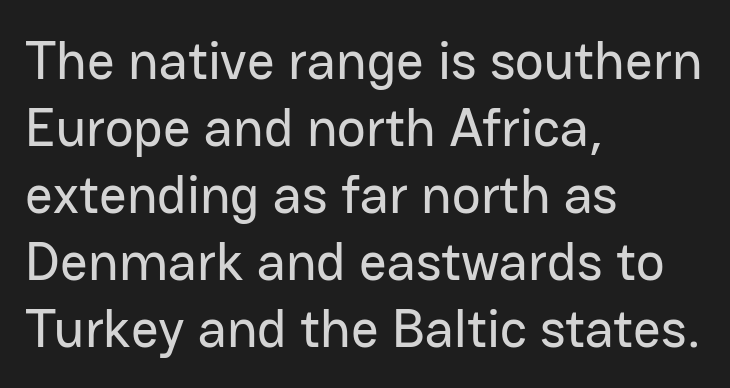
{"serif": "no", "italic": "no", "width": "normal", "stroke_contrast": "low", "x_height": "medium", "monospaced": "no", "underline": "no", "align": "left", "line_spacing_ratio": 1.24, "letter_spacing": "normal", "letter_spacing_em": 0.0, "glyph_px": 54}
